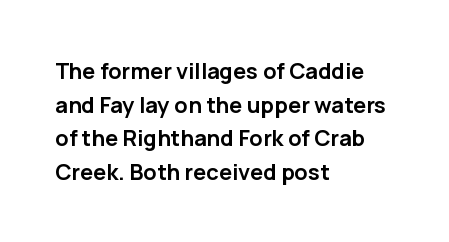
{"italic": "no", "bold": "yes", "underline": "no", "align": "left", "line_spacing": "normal", "line_spacing_ratio": 1.53, "letter_spacing": "normal", "letter_spacing_em": 0.0, "glyph_px": 22}
